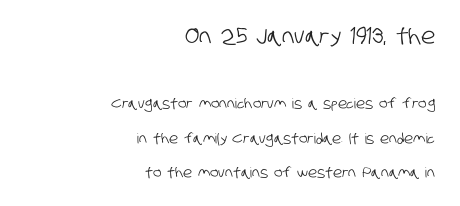
Q: Is the text underlined? A: No.
Q: How is the paragraph aligned? A: Right-aligned.
Q: Is the spacing between letters normal or unusually wide? A: Normal.
Q: Is the spacing between lines tight, normal or loose? A: Loose.
Q: Which block of text is set in a larger size, the first (top) or the second (bottom)? A: The first (top) one.
